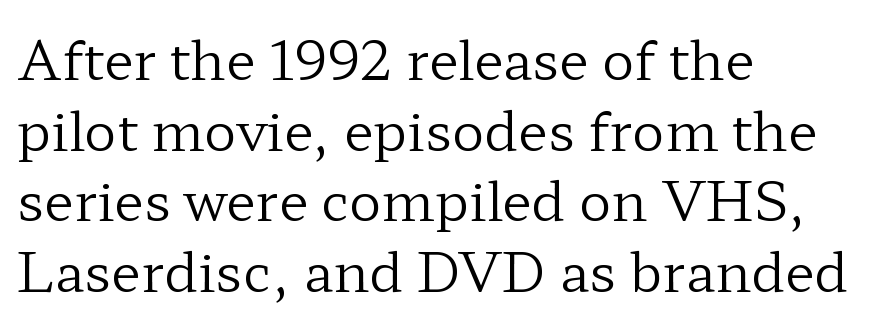
The image shows 54 px regular-weight, wide serif type, upright; set left-aligned, normal line spacing (1.31x), normal letter spacing, not underlined; low stroke contrast and a medium x-height.
